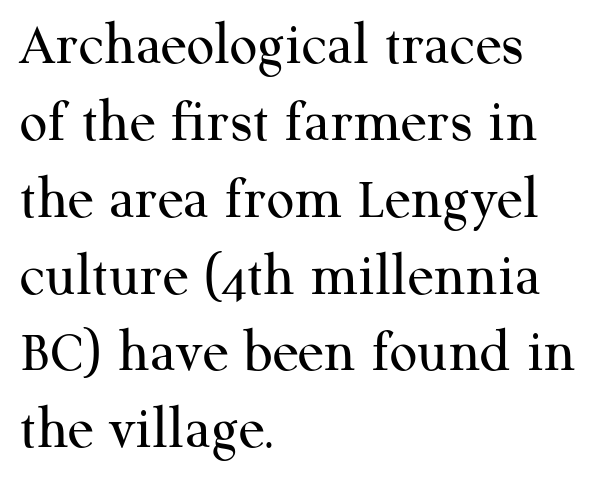
Q: Is the text bold? A: No.
Q: Is the text italic (slanted)? A: No, it is upright.
Q: Is the typeface a serif or a sans-serif typeface? A: Serif.
Q: Is the text underlined? A: No.
Q: How is the paragraph aligned? A: Left-aligned.
Q: Is the spacing between letters normal or unusually wide? A: Normal.
Q: Is the spacing between lines tight, normal or loose? A: Normal.
Q: Width (condensed, normal, or wide)? A: Normal.
Q: Stroke contrast? A: Medium.
Q: x-height? A: Medium.
Q: Monospaced? A: No.
